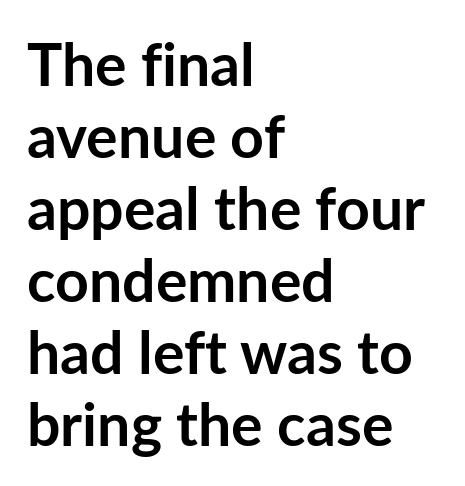
The image shows 59 px semibold sans-serif type, upright; set left-aligned, line spacing 1.22x, normal letter spacing, not underlined; low stroke contrast and a medium x-height.
